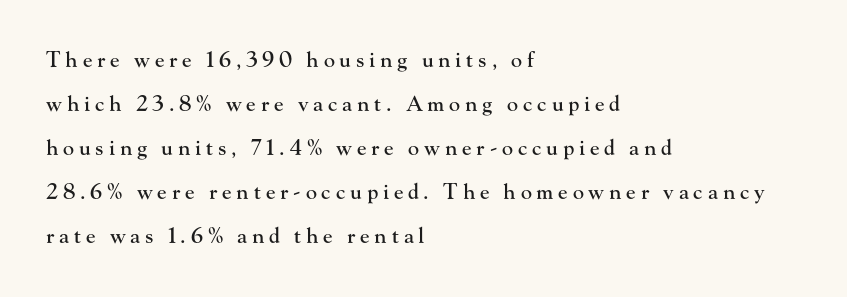
The image shows 21 px text type, upright; set left-aligned, loose line spacing (2.1x), unusually wide letter spacing (+0.23 em), not underlined.
